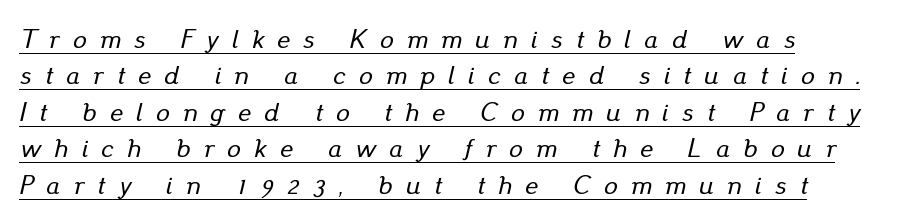
{"italic": "yes", "lean": "right", "slant_degrees": 13, "underline": "yes", "align": "left", "line_spacing": "normal", "line_spacing_ratio": 1.35, "letter_spacing": "wide", "letter_spacing_em": 0.5, "glyph_px": 27}
